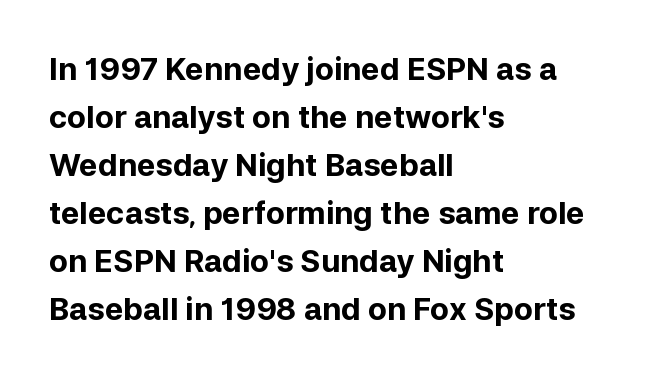
{"serif": "no", "italic": "no", "bold": "yes", "weight": "bold", "width": "normal", "stroke_contrast": "low", "x_height": "medium", "monospaced": "no", "underline": "no", "align": "left", "line_spacing": "normal", "line_spacing_ratio": 1.55, "letter_spacing": "normal", "letter_spacing_em": 0.0, "glyph_px": 31}
